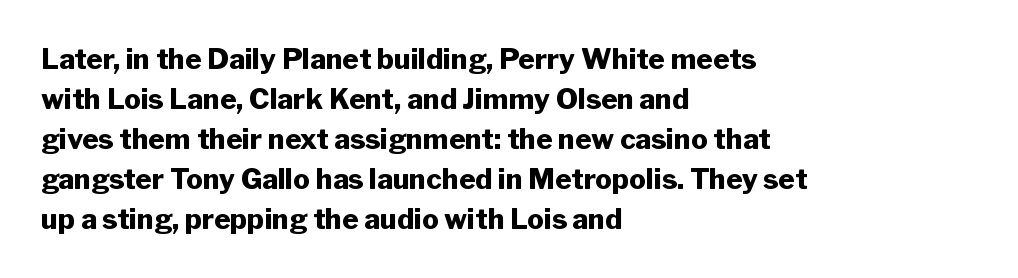
The image shows 28 px heavy sans-serif type, upright; set left-aligned, normal line spacing (1.43x), normal letter spacing, not underlined; low stroke contrast and a medium x-height.
